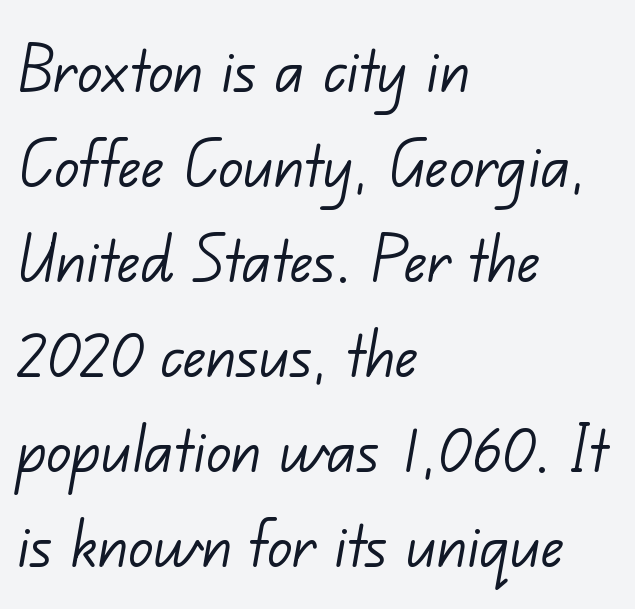
{"serif": "no", "bold": "no", "weight": "light", "width": "normal", "stroke_contrast": "low", "x_height": "small", "monospaced": "no", "underline": "no", "align": "left", "line_spacing": "normal", "line_spacing_ratio": 1.25, "letter_spacing": "normal", "letter_spacing_em": 0.0, "glyph_px": 76}
